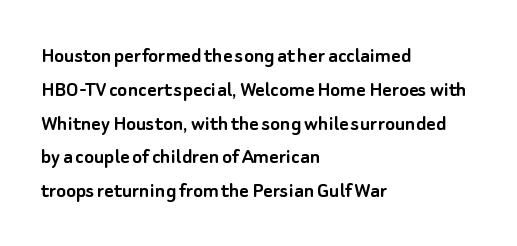
The image shows 23 px text type, upright; set left-aligned, normal line spacing (1.47x), normal letter spacing, not underlined.
